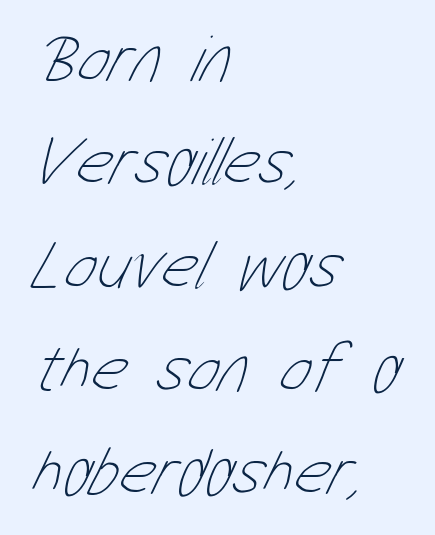
{"bold": "no", "weight": "thin", "width": "condensed", "stroke_contrast": "low", "x_height": "medium", "monospaced": "no", "underline": "no", "align": "left", "line_spacing": "normal", "line_spacing_ratio": 1.52, "letter_spacing": "normal", "letter_spacing_em": 0.0, "glyph_px": 68}
